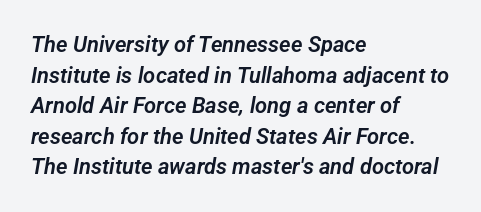
Q: Is the text underlined? A: No.
Q: How is the paragraph aligned? A: Left-aligned.
Q: Is the spacing between letters normal or unusually wide? A: Normal.
Q: Is the spacing between lines tight, normal or loose? A: Normal.
